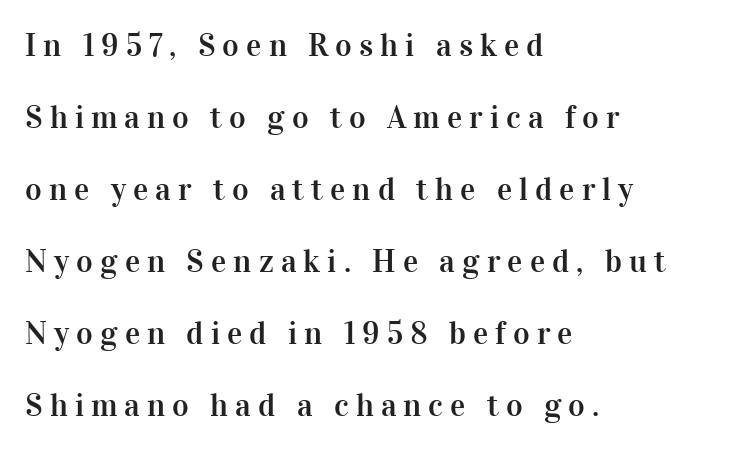
Q: Is the text italic (slanted)? A: No, it is upright.
Q: Is the typeface a serif or a sans-serif typeface? A: Serif.
Q: Is the text underlined? A: No.
Q: How is the paragraph aligned? A: Left-aligned.
Q: Is the spacing between letters normal or unusually wide? A: Unusually wide.
Q: Is the spacing between lines tight, normal or loose? A: Loose.
Q: Width (condensed, normal, or wide)? A: Normal.
Q: Stroke contrast? A: High.
Q: x-height? A: Medium.
Q: Monospaced? A: No.
